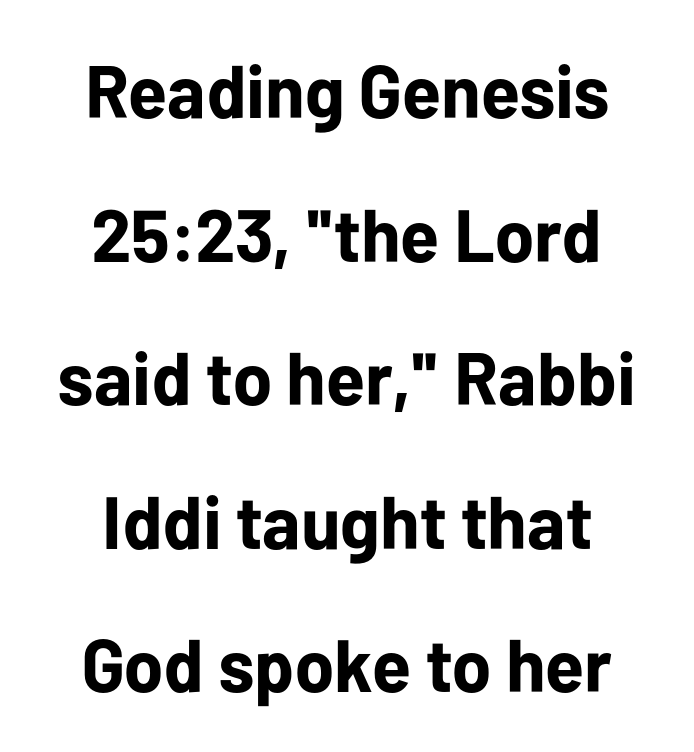
Q: Is the text bold? A: Yes.
Q: Is the text italic (slanted)? A: No, it is upright.
Q: Is the typeface a serif or a sans-serif typeface? A: Sans-serif.
Q: Is the text underlined? A: No.
Q: How is the paragraph aligned? A: Centered.
Q: Is the spacing between letters normal or unusually wide? A: Normal.
Q: Is the spacing between lines tight, normal or loose? A: Loose.
Q: Width (condensed, normal, or wide)? A: Normal.
Q: Stroke contrast? A: Low.
Q: x-height? A: Medium.
Q: Monospaced? A: No.
